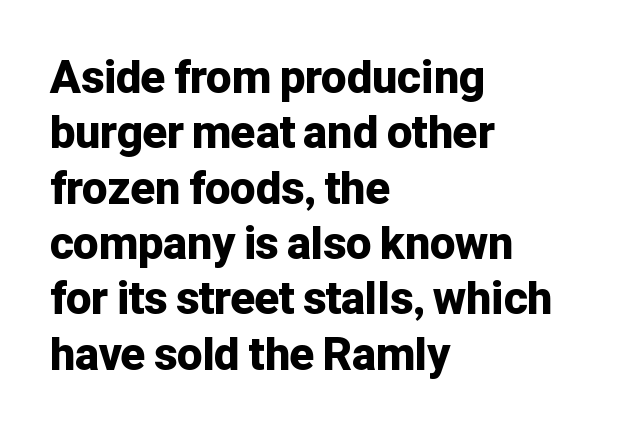
The image shows 45 px bold sans-serif type, upright; set left-aligned, line spacing 1.23x, normal letter spacing, not underlined; low stroke contrast and a medium x-height.
